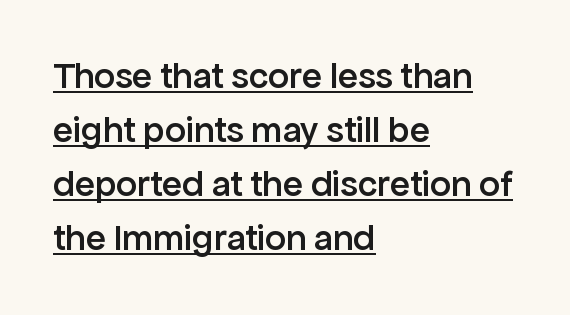
The image shows 37 px semibold sans-serif type, upright; set left-aligned, normal line spacing (1.46x), normal letter spacing, underlined; low stroke contrast and a medium x-height.
